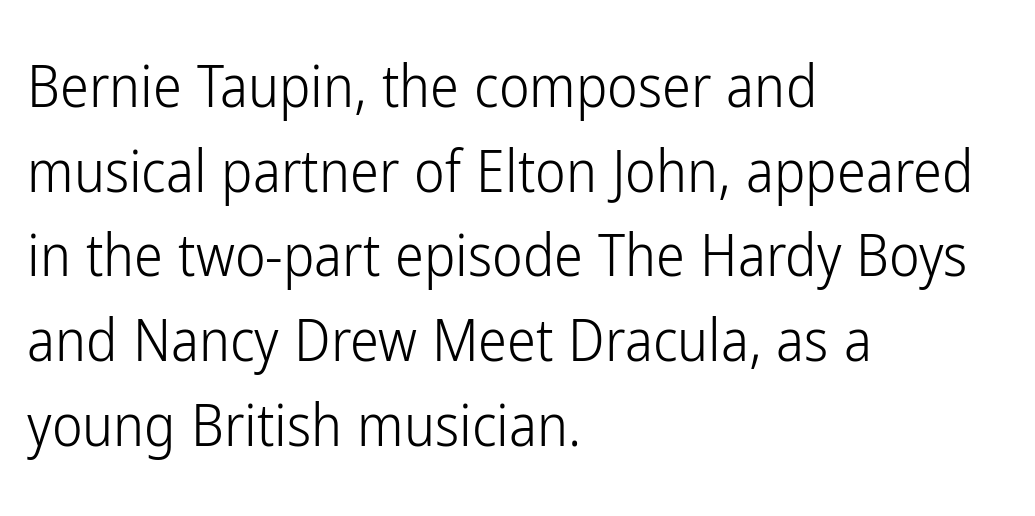
{"serif": "no", "italic": "no", "bold": "no", "weight": "light", "width": "condensed", "stroke_contrast": "low", "x_height": "medium", "monospaced": "no", "underline": "no", "align": "left", "line_spacing": "normal", "line_spacing_ratio": 1.46, "letter_spacing": "normal", "letter_spacing_em": 0.0, "glyph_px": 58}
